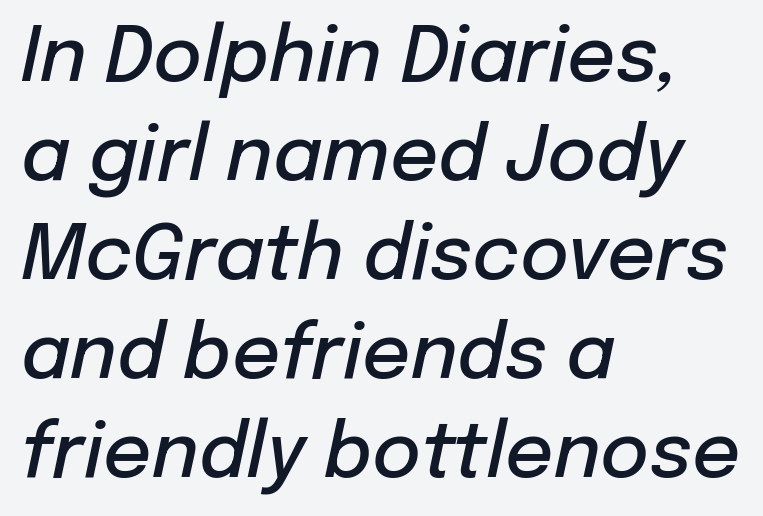
{"italic": "yes", "lean": "right", "slant_degrees": 12, "bold": "semi", "weight": "semibold", "width": "normal", "stroke_contrast": "low", "x_height": "medium", "monospaced": "no", "underline": "no", "align": "left", "line_spacing": "normal", "line_spacing_ratio": 1.32, "letter_spacing": "normal", "letter_spacing_em": 0.0, "glyph_px": 75}
